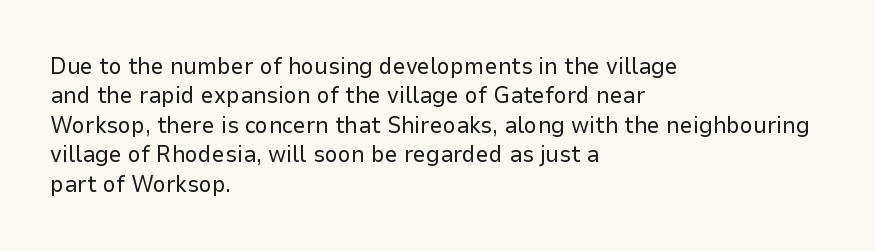
It's the straight-up-and-down kind of type. The face used here is rendered with its standard letterfit. The setting favours the left margin, as ordinary paragraphs usually do. This is not heavy type; no bold has been used. Interline gaps are of average width in this sample.
